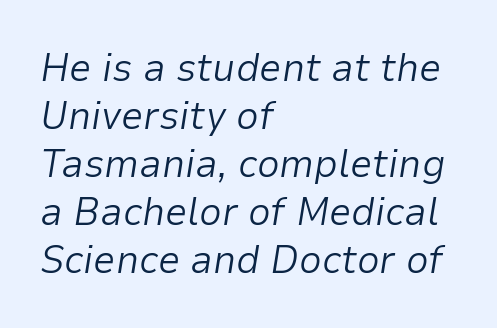
This reads as an unemphasized weight, regular at the heaviest. Varying glyph widths throughout — classic text-font behaviour. Descender tails drop into unmarked territory. This sample is left-justified, so line endings fall wherever the words run out. Every character sits at an angle, as italics do.
